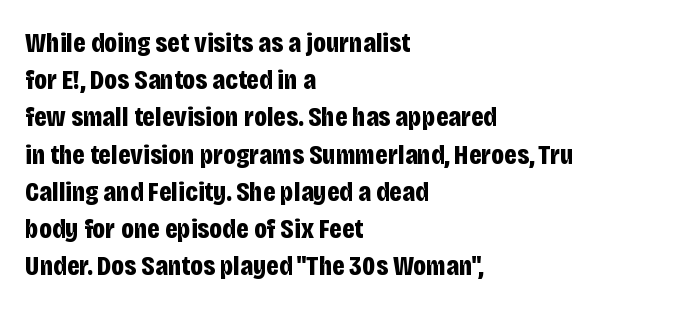
{"serif": "no", "italic": "no", "bold": "yes", "weight": "bold", "width": "condensed", "stroke_contrast": "low", "x_height": "large", "monospaced": "no", "underline": "no", "align": "left", "line_spacing": "normal", "line_spacing_ratio": 1.33, "letter_spacing": "normal", "letter_spacing_em": 0.0, "glyph_px": 28}
